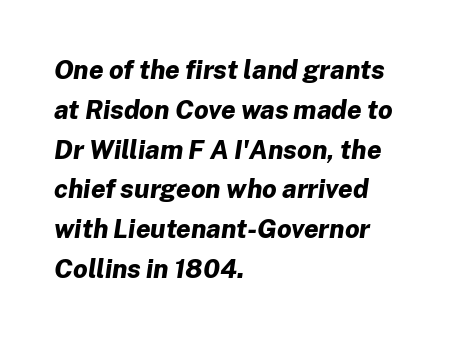
Q: Is the text bold? A: Yes.
Q: Is the text italic (slanted)? A: Yes, it leans right by about 8 degrees.
Q: Is the text underlined? A: No.
Q: How is the paragraph aligned? A: Left-aligned.
Q: Is the spacing between letters normal or unusually wide? A: Normal.
Q: Is the spacing between lines tight, normal or loose? A: Normal.
